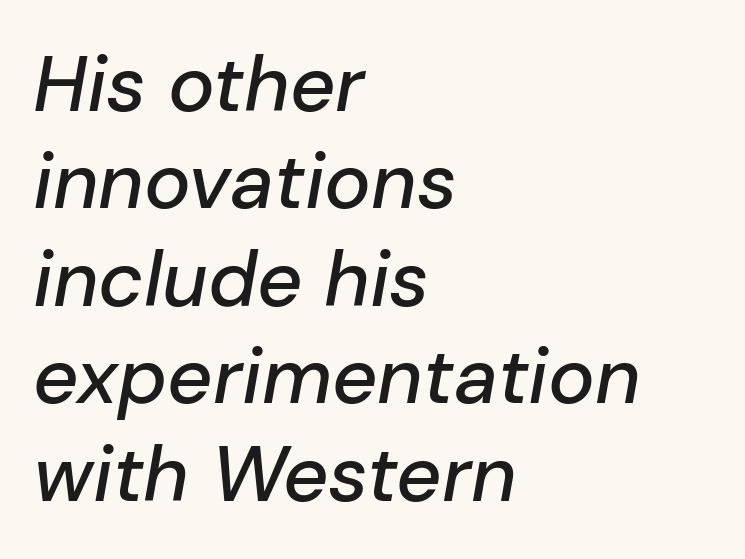
{"italic": "yes", "lean": "right", "slant_degrees": 10, "width": "normal", "stroke_contrast": "low", "x_height": "medium", "monospaced": "no", "underline": "no", "align": "left", "line_spacing": "normal", "line_spacing_ratio": 1.25, "letter_spacing": "normal", "letter_spacing_em": 0.0, "glyph_px": 78}
